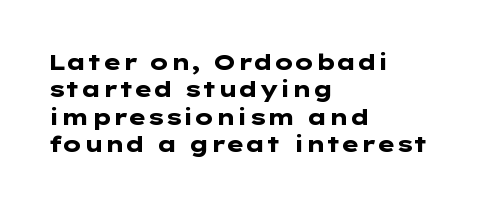
Q: Is the text bold? A: Yes.
Q: Is the text italic (slanted)? A: No, it is upright.
Q: Is the text underlined? A: No.
Q: How is the paragraph aligned? A: Left-aligned.
Q: Is the spacing between letters normal or unusually wide? A: Normal.
Q: Is the spacing between lines tight, normal or loose? A: Normal.
